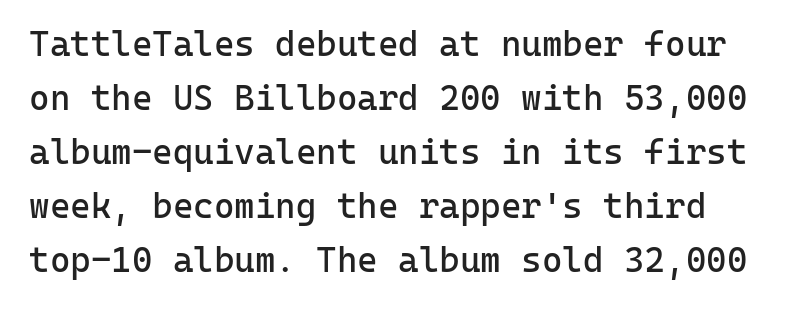
Q: Is the text bold? A: No.
Q: Is the text italic (slanted)? A: No, it is upright.
Q: Is the typeface a serif or a sans-serif typeface? A: Sans-serif.
Q: Is the text underlined? A: No.
Q: How is the paragraph aligned? A: Left-aligned.
Q: Is the spacing between letters normal or unusually wide? A: Normal.
Q: Is the spacing between lines tight, normal or loose? A: Normal.
Q: Width (condensed, normal, or wide)? A: Normal.
Q: Stroke contrast? A: Low.
Q: x-height? A: Medium.
Q: Monospaced? A: Yes.
